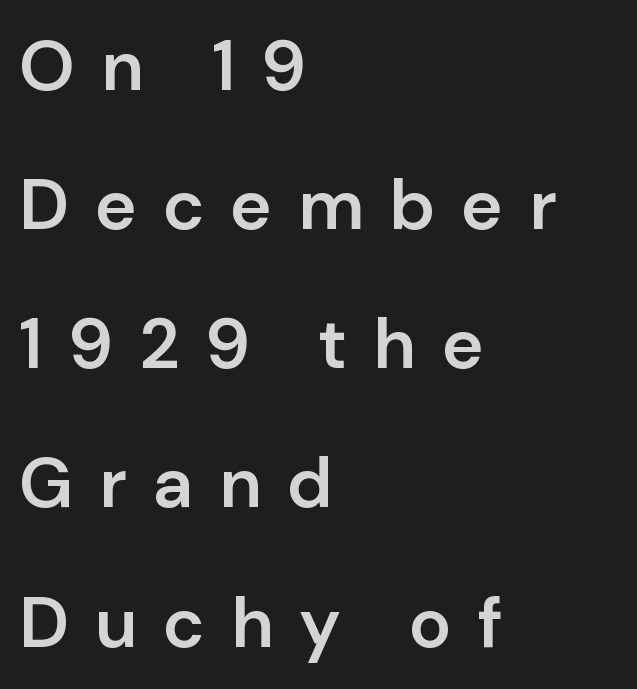
{"serif": "no", "italic": "no", "bold": "semi", "weight": "semibold", "width": "normal", "stroke_contrast": "low", "x_height": "medium", "monospaced": "no", "underline": "no", "align": "left", "line_spacing": "loose", "line_spacing_ratio": 1.96, "letter_spacing": "wide", "letter_spacing_em": 0.36, "glyph_px": 71}
